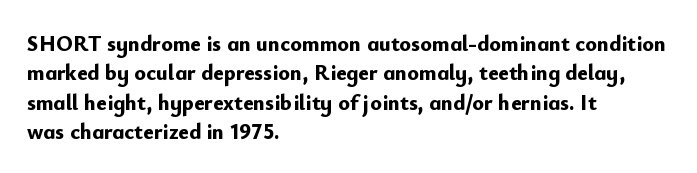
{"italic": "no", "bold": "yes", "underline": "no", "align": "left", "line_spacing": "normal", "line_spacing_ratio": 1.33, "letter_spacing": "normal", "letter_spacing_em": 0.0, "glyph_px": 22}
